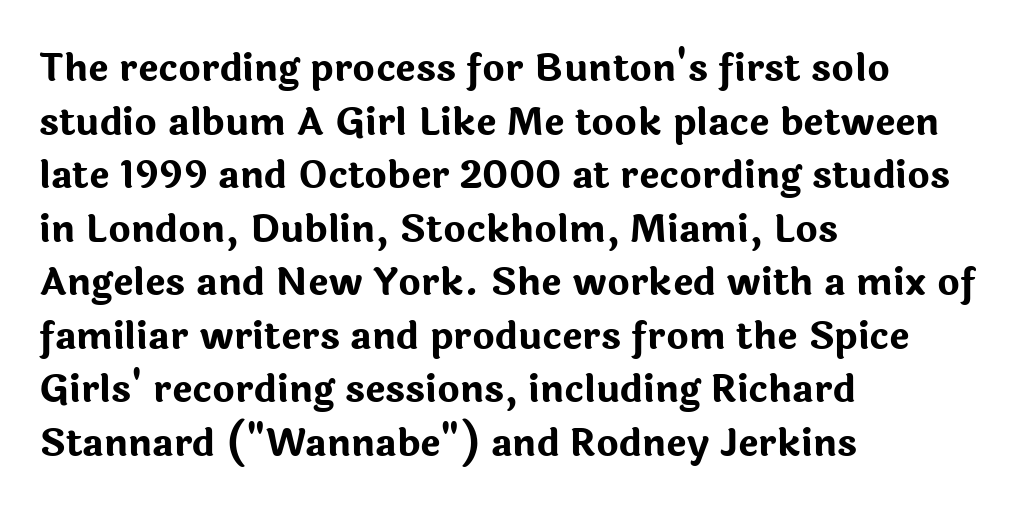
Short and long lines alike share a common starting point at left. Observe the absence of serifs on each vertical stroke in this sample. A typesetter would mark this as roman, not italic. The rendering uses a moderate line-height, typical for paragraphs. Proportional: the letters do not fall into vertical columns.
